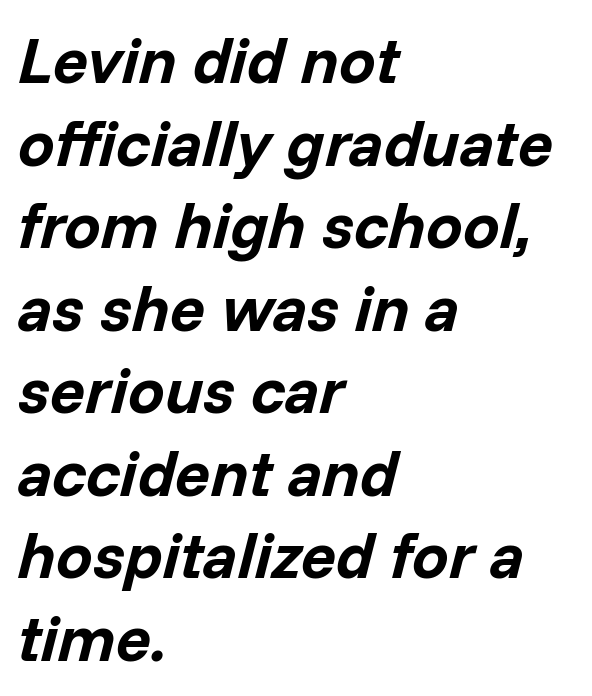
{"italic": "yes", "lean": "right", "slant_degrees": 14, "bold": "yes", "weight": "bold", "width": "normal", "stroke_contrast": "low", "x_height": "medium", "monospaced": "no", "underline": "no", "align": "left", "line_spacing": "normal", "line_spacing_ratio": 1.27, "letter_spacing": "normal", "letter_spacing_em": 0.0, "glyph_px": 65}
